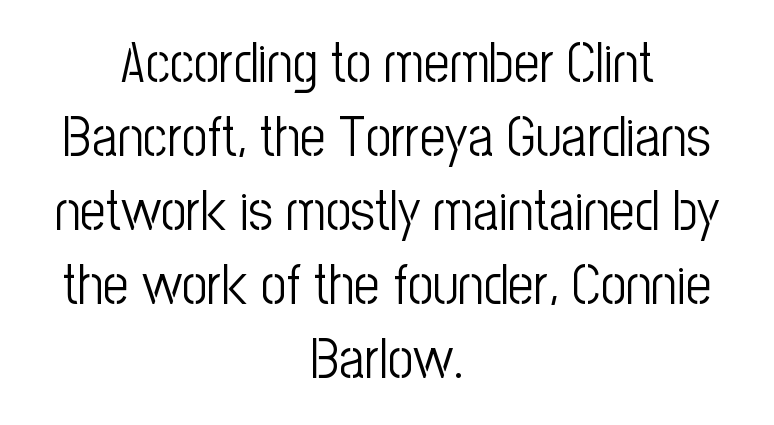
Rendered with straight, roman letterforms. Vertically, the passage feels balanced, rows spaced as you'd expect. The glyphs are unaccompanied by any horizontal stroke below them. A student would call this center alignment; a typographer would say set centered. The passage shown has conventional tracking throughout. Each stroke keeps to a modest, everyday thickness or less.
